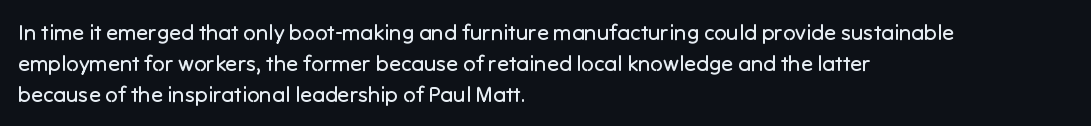
{"italic": "no", "bold": "no", "underline": "no", "align": "left", "line_spacing": "normal", "line_spacing_ratio": 1.4, "letter_spacing": "normal", "letter_spacing_em": 0.0, "glyph_px": 22}
